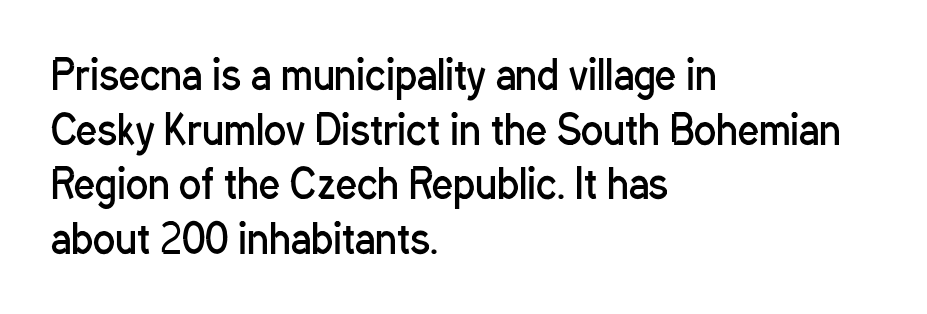
What kind of face is this? One without serifs — a sans. The designer left line spacing at the default. How are the letters spaced? Ordinarily, with no added tracking. Vertical stems look standard width or narrower in stroke.
